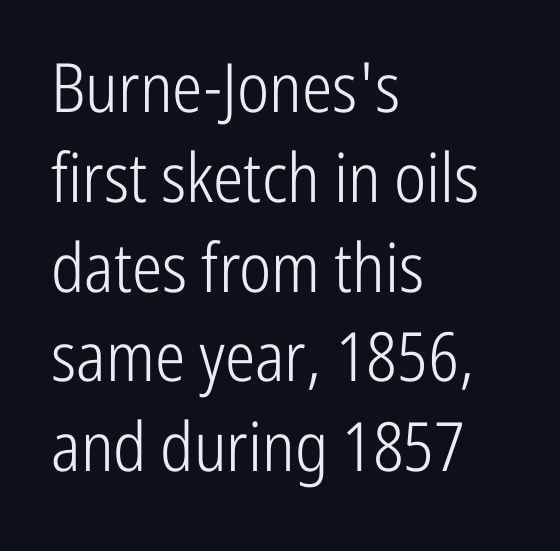
{"serif": "no", "italic": "no", "bold": "no", "weight": "light", "width": "condensed", "stroke_contrast": "low", "x_height": "medium", "monospaced": "no", "underline": "no", "align": "left", "line_spacing": "normal", "line_spacing_ratio": 1.32, "letter_spacing": "normal", "letter_spacing_em": 0.0, "glyph_px": 68}
